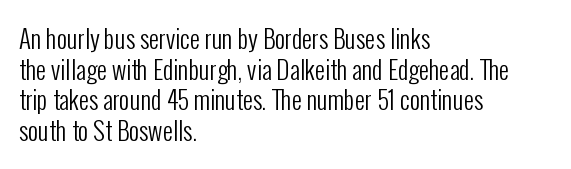
{"italic": "no", "bold": "no", "underline": "no", "align": "left", "line_spacing_ratio": 1.23, "letter_spacing": "normal", "letter_spacing_em": 0.0, "glyph_px": 25}
